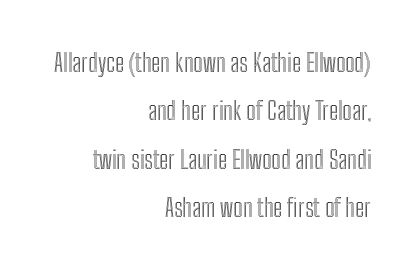
The image shows 25 px text type, upright; set right-aligned, loose line spacing (1.94x), normal letter spacing, not underlined.
